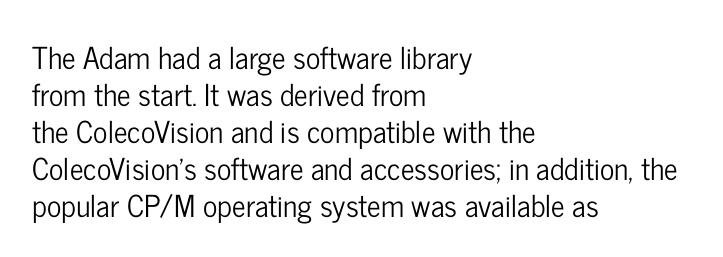
Look at the bottom of the vertical strokes: they stop flat, with no serifs. The specimen reads as upright at a glance. Descender tails drop into unmarked territory. Character widths vary here, with narrow letters taking less room than wide ones.
